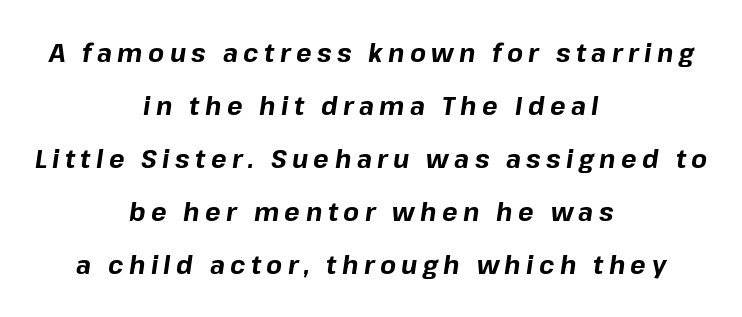
{"italic": "yes", "lean": "right", "slant_degrees": 8, "bold": "yes", "underline": "no", "align": "center", "line_spacing": "loose", "line_spacing_ratio": 2.04, "letter_spacing": "wide", "letter_spacing_em": 0.21, "glyph_px": 26}
